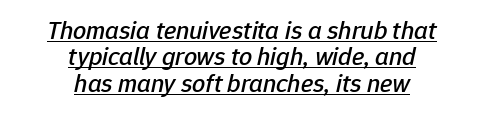
Vertical spacing — tight. In terms of posture, this sample is oblique. Does a line run under the words? Yes, clearly. Notice how the passage keeps no hard edge, just a central spine.
